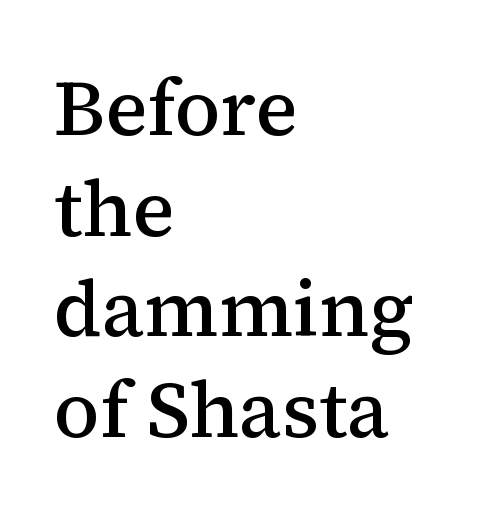
The paragraph has a hard left edge and a soft right edge. Looks like regular typesetting: each glyph gets only the width it needs. Does the leading feel generous? No, just average. Is the letter spacing exaggerated? No — it looks like the ordinary default. Weight check: semibold — heavier than regular, not quite bold.
